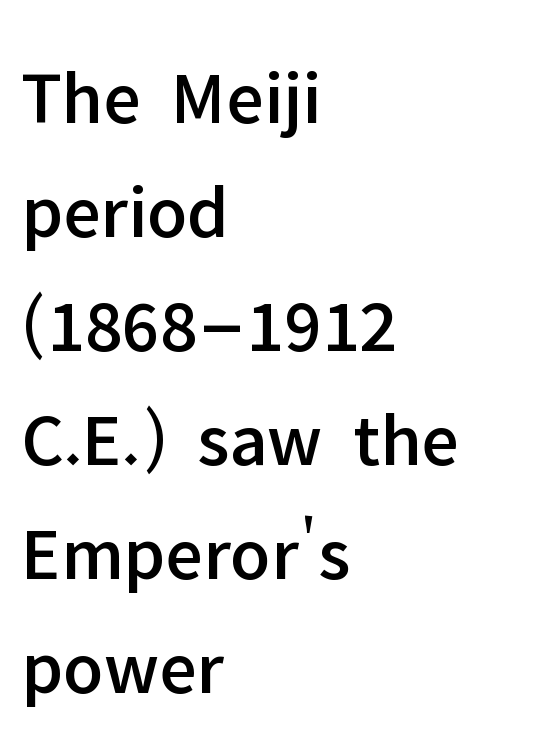
Every character sits straight up, as roman type does. Leading: standard. A classic flush-left, rag-right setting is used for this passage. No feet cap the strokes, marking this as sans-serif type. The letters sit at their default tracking, neither squeezed nor spread.
